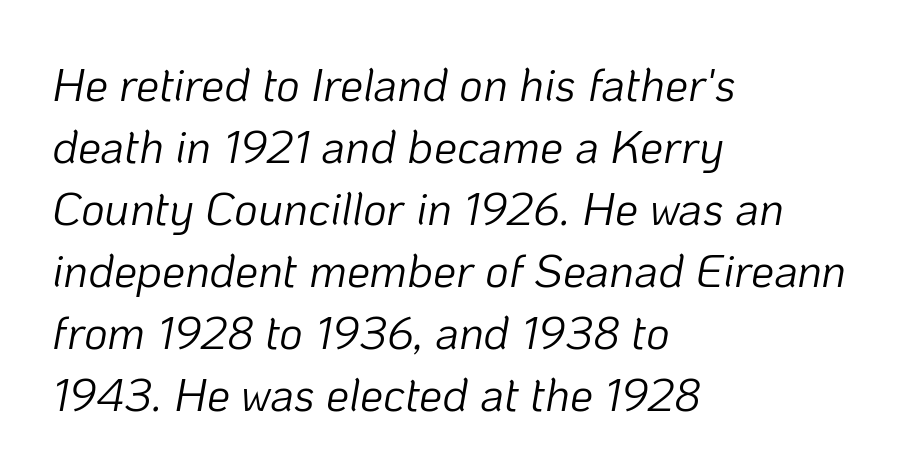
Q: Is the text bold? A: No.
Q: Is the text italic (slanted)? A: Yes, it leans right by about 10 degrees.
Q: Is the text underlined? A: No.
Q: How is the paragraph aligned? A: Left-aligned.
Q: Is the spacing between letters normal or unusually wide? A: Normal.
Q: Is the spacing between lines tight, normal or loose? A: Normal.
Q: Width (condensed, normal, or wide)? A: Normal.
Q: Stroke contrast? A: Low.
Q: x-height? A: Medium.
Q: Monospaced? A: No.
